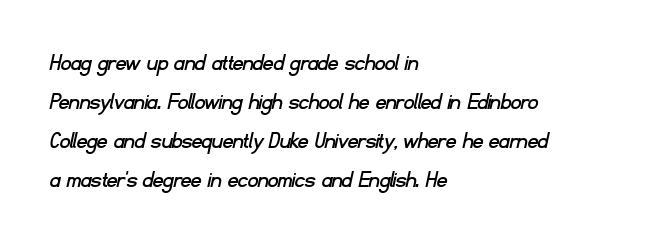
{"underline": "no", "align": "left", "line_spacing": "normal", "line_spacing_ratio": 1.56, "letter_spacing": "normal", "letter_spacing_em": 0.0, "glyph_px": 25}
